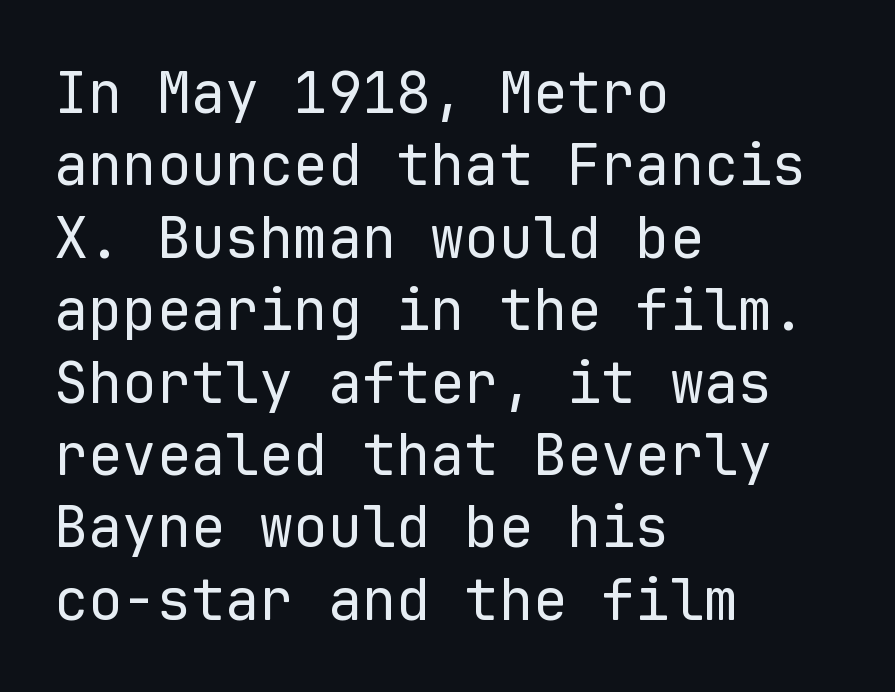
A typesetter would call this monospace, since all characters share one set width. This sample uses plain, unmodified letter spacing. This rendering uses left alignment, leaving the right contour irregular. Nothing sits at the stroke ends, so this counts as sans-serif. Leading matches the norm, producing a regular column. The typesetting does not lean heavy: it is not bold.
